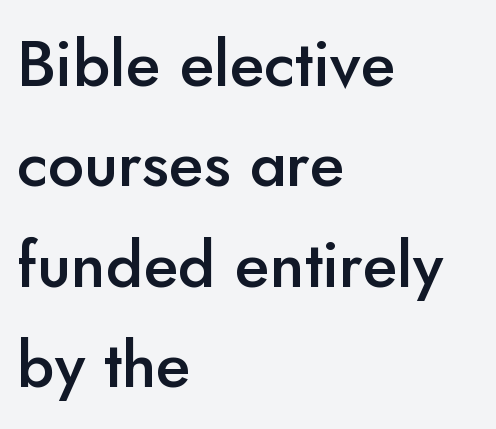
The image shows 64 px semibold sans-serif type, upright; set left-aligned, normal line spacing (1.57x), normal letter spacing, not underlined; low stroke contrast and a small x-height.
